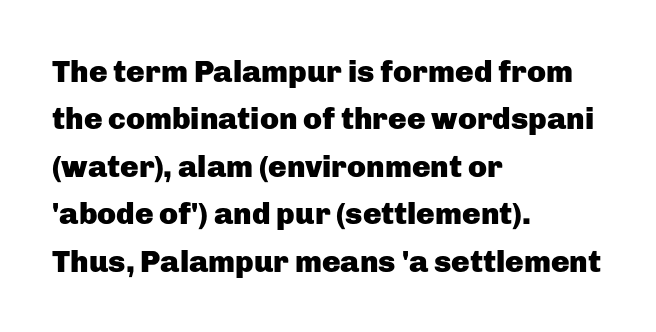
The image shows 31 px heavy sans-serif type, upright; set left-aligned, normal line spacing (1.53x), normal letter spacing, not underlined; low stroke contrast and a medium x-height.
